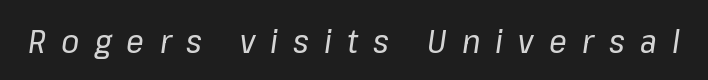
The image shows 33 px regular-weight type, italic (leaning right); set unusually wide letter spacing (+0.46 em), not underlined; low stroke contrast and a medium x-height.
